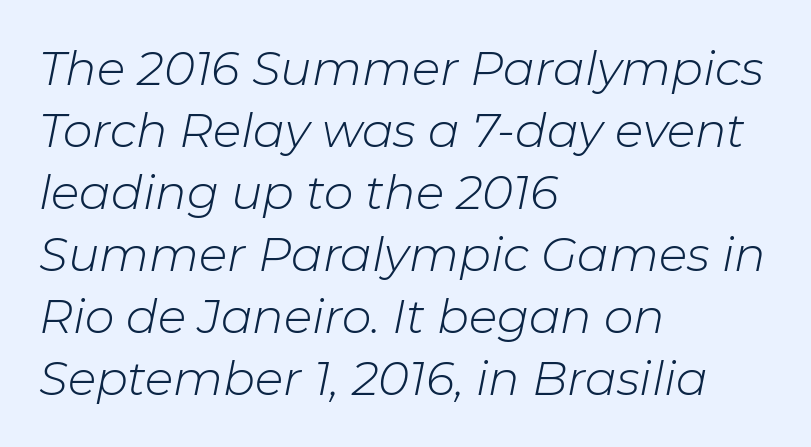
{"italic": "yes", "lean": "right", "slant_degrees": 11, "bold": "no", "weight": "light", "width": "normal", "stroke_contrast": "low", "x_height": "medium", "monospaced": "no", "underline": "no", "align": "left", "line_spacing": "normal", "line_spacing_ratio": 1.32, "letter_spacing": "normal", "letter_spacing_em": 0.0, "glyph_px": 47}
